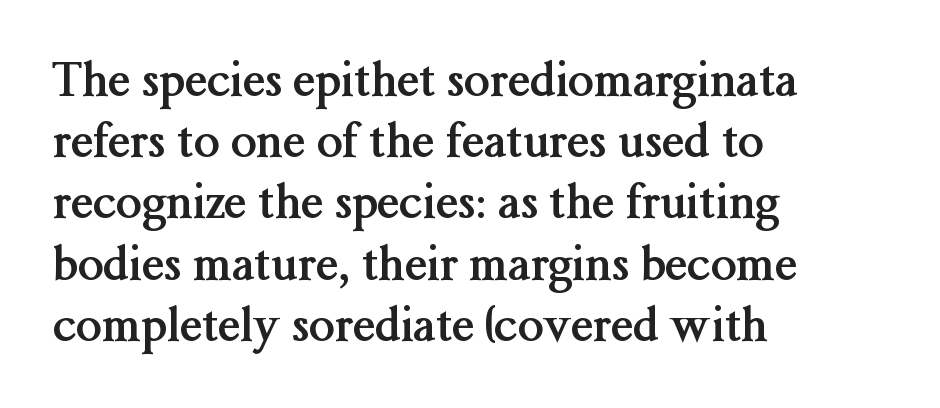
Q: Is the text bold? A: Yes.
Q: Is the text italic (slanted)? A: No, it is upright.
Q: Is the typeface a serif or a sans-serif typeface? A: Serif.
Q: Is the text underlined? A: No.
Q: How is the paragraph aligned? A: Left-aligned.
Q: Is the spacing between letters normal or unusually wide? A: Normal.
Q: Is the spacing between lines tight, normal or loose? A: Normal.
Q: Width (condensed, normal, or wide)? A: Normal.
Q: Stroke contrast? A: Medium.
Q: x-height? A: Medium.
Q: Monospaced? A: No.
